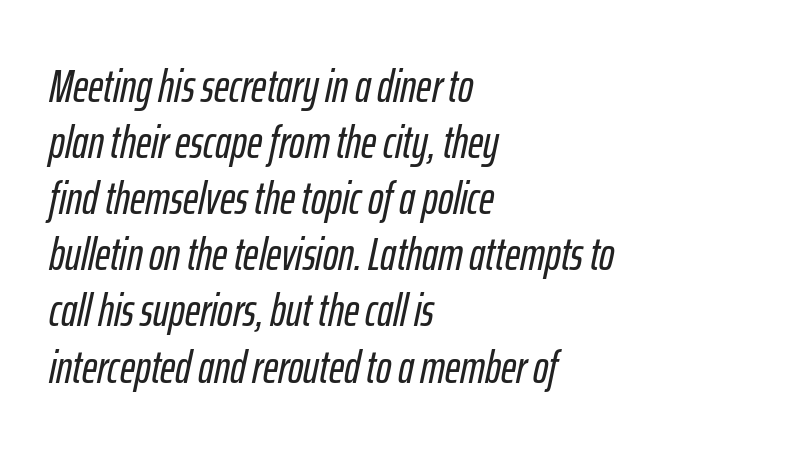
Reading down the block, your eye returns to a fixed left position each line. How are the letters spaced? Ordinarily, with no added tracking. The letters advance in unequal steps, a hallmark of proportional type. Check the space under the baseline: it is left empty. Observe the lean: these are italic letterforms.
